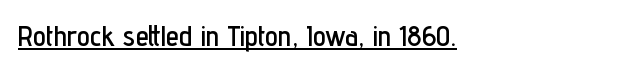
Q: Is the text italic (slanted)? A: No, it is upright.
Q: Is the typeface a serif or a sans-serif typeface? A: Sans-serif.
Q: Is the text underlined? A: Yes.
Q: How is the paragraph aligned? A: Left-aligned.
Q: Is the spacing between letters normal or unusually wide? A: Normal.
Q: Width (condensed, normal, or wide)? A: Condensed.
Q: Stroke contrast? A: Low.
Q: x-height? A: Medium.
Q: Monospaced? A: No.
